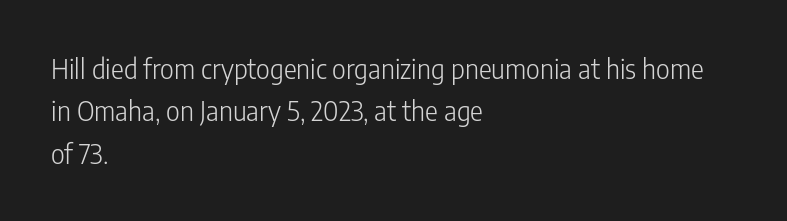
The image shows 27 px text type, upright; set left-aligned, normal line spacing (1.57x), normal letter spacing, not underlined.
